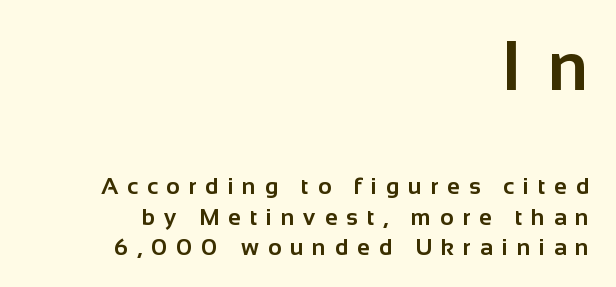
{"serif": "no", "italic": "no", "bold": "yes", "weight": "bold", "width": "normal", "stroke_contrast": "low", "x_height": "medium", "monospaced": "no", "underline": "no", "align": "right", "line_spacing": "normal", "line_spacing_ratio": 1.32, "letter_spacing": "wide", "letter_spacing_em": 0.39, "larger_block": "first", "size_ratio": 3.0, "glyph_px": 69}
